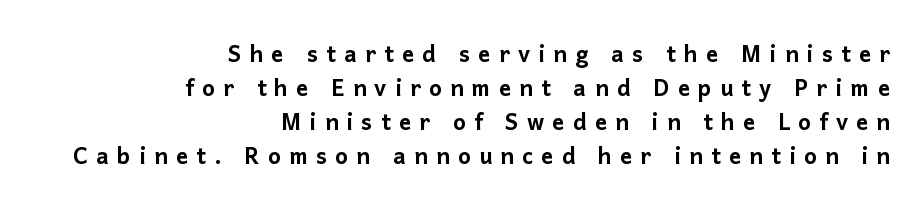
The rendering inserts visible extra space after every character. The specimen omits any rule beneath the text block's lines. Summary of vertical rhythm: compact, with narrow interline spacing. Font category for this specimen: sans-serif.
